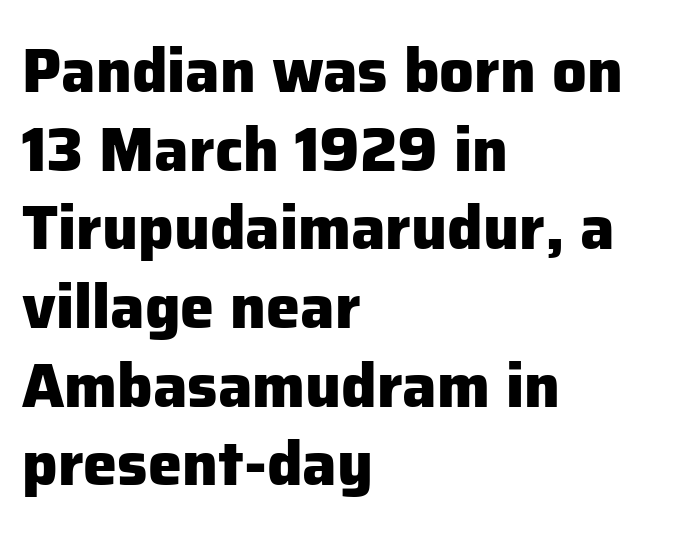
Tall strokes in this sample are plumb rather than angled. Is this a fixed-width face? No — the glyphs have proportional, varying widths. Descenders are the only things crossing below the line. Compared with typical paragraphs, the rows here are spaced about the same.
